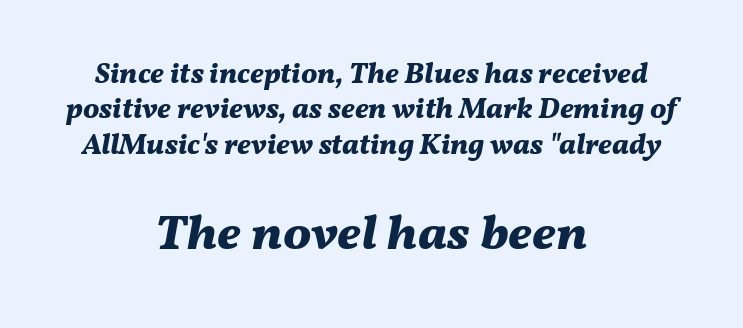
The image shows 50 px bold type, italic (leaning right); set centered, line spacing 1.22x, normal letter spacing, not underlined; the second (bottom) block is 1.72x larger; medium stroke contrast and a medium x-height.
